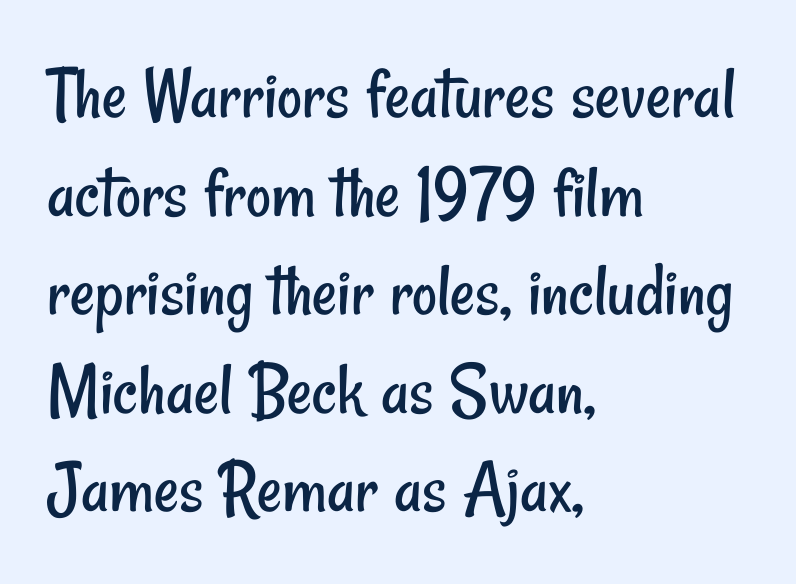
The image shows 77 px regular-weight, condensed sans-serif type; set left-aligned, normal line spacing (1.28x), normal letter spacing, not underlined; low stroke contrast and a small x-height.
